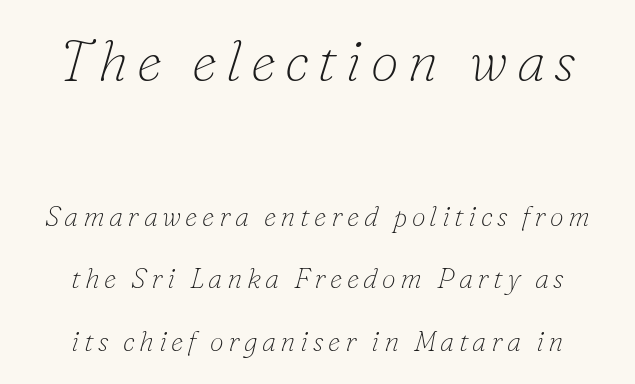
Think of a printed novel: that variable character pitch is what you see here. Teacher's note: observe the equal gaps on both sides — that is centered alignment. Is the type slanted? Yes — the strokes lean at a clear angle. Clear beneath every line of the passage. Reading top to bottom, the characters get smaller at the block break. Summary of weight: not heavy and not bold.
